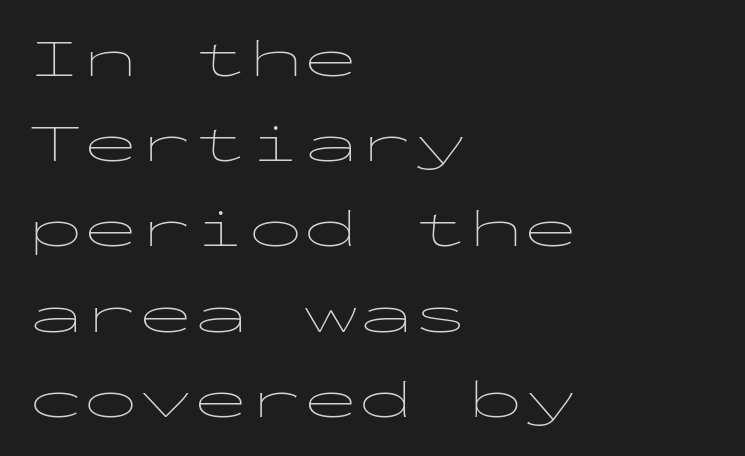
{"serif": "no", "italic": "no", "bold": "no", "weight": "thin", "width": "wide", "stroke_contrast": "low", "x_height": "medium", "monospaced": "yes", "underline": "no", "align": "left", "line_spacing": "normal", "line_spacing_ratio": 1.55, "letter_spacing": "normal", "letter_spacing_em": 0.0, "glyph_px": 55}
